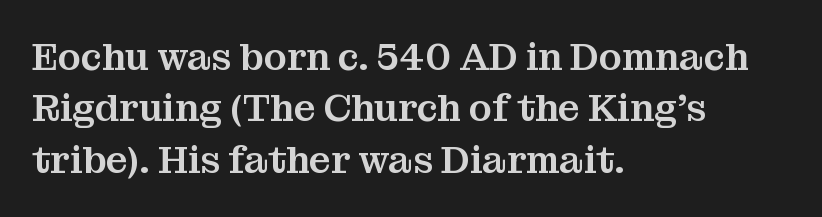
Q: Is the text italic (slanted)? A: No, it is upright.
Q: Is the typeface a serif or a sans-serif typeface? A: Serif.
Q: Is the text underlined? A: No.
Q: How is the paragraph aligned? A: Left-aligned.
Q: Is the spacing between letters normal or unusually wide? A: Normal.
Q: Is the spacing between lines tight, normal or loose? A: Normal.
Q: Width (condensed, normal, or wide)? A: Normal.
Q: Stroke contrast? A: Medium.
Q: x-height? A: Medium.
Q: Monospaced? A: No.
